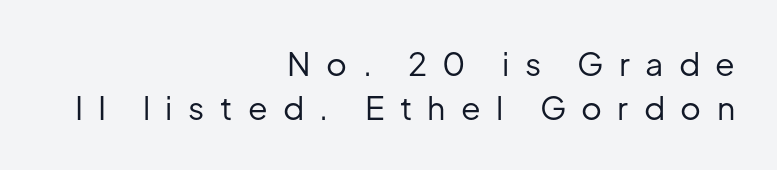
The letters are spread apart with noticeably loose tracking. Does the copy run flush right? Yes — the right margin is perfectly even. No extra ink here — the face is not bold. Reading down the column, the eye jumps a familiar distance to each next line. This sample uses an upright cut, with every glyph sitting square on the baseline. Type style note: lacks serifs.
